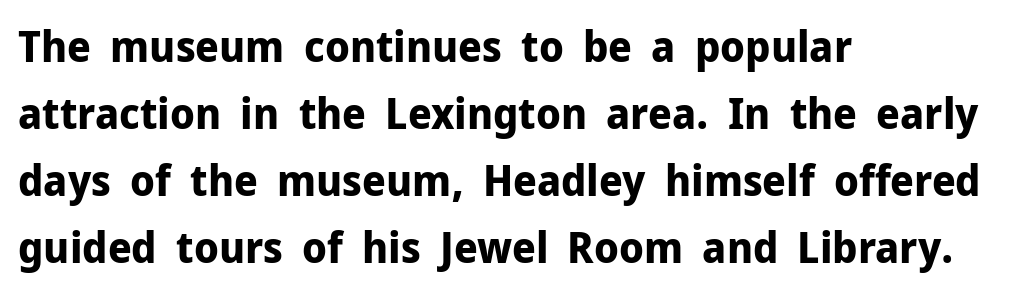
Leading matches the norm, producing a regular column. Spacing verdict: proportional, widths tailored to each character. The space beneath each line is pristine and unruled. Typographically, this falls in the sans-serif category. You'd pick this weight for a headline — it's a proper bold. Posture: vertical.
